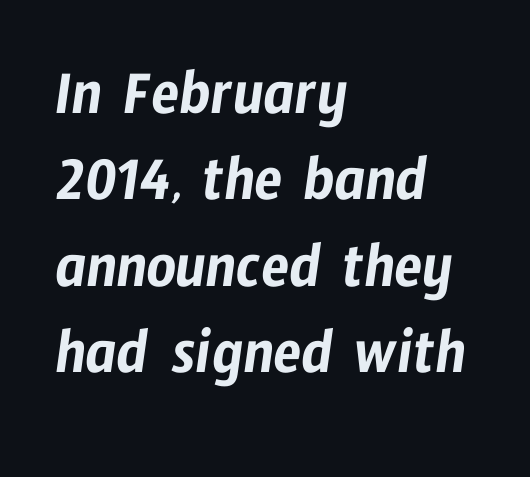
{"serif": "no", "width": "condensed", "stroke_contrast": "low", "x_height": "medium", "monospaced": "no", "underline": "no", "align": "left", "line_spacing": "normal", "line_spacing_ratio": 1.33, "letter_spacing": "normal", "letter_spacing_em": 0.0, "glyph_px": 65}
